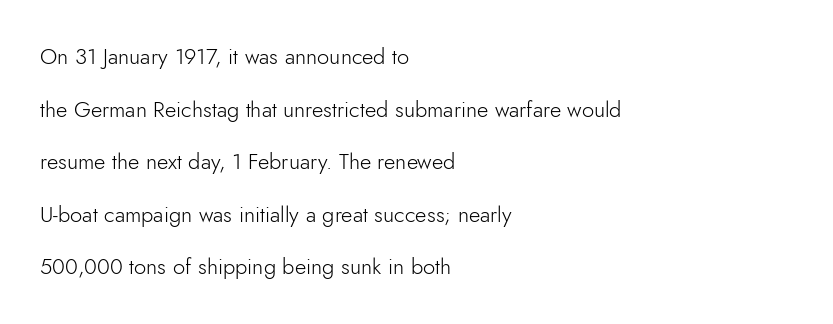
Summary of vertical rhythm: relaxed, with wide interline spacing. No italicization has been applied; the sample stays upright. The letters look calm and open, with moderate or lighter stems. Tracking value appears to be zero — textbook default spacing. Type without underlining. Alignment: flush left.
